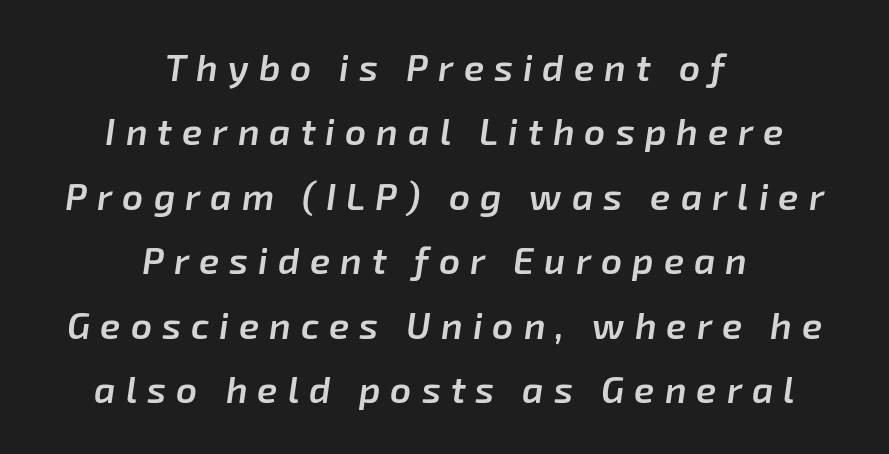
The image shows 37 px semibold type, italic (leaning right); set centered, line spacing 1.74x, unusually wide letter spacing (+0.27 em), not underlined; low stroke contrast and a medium x-height.
